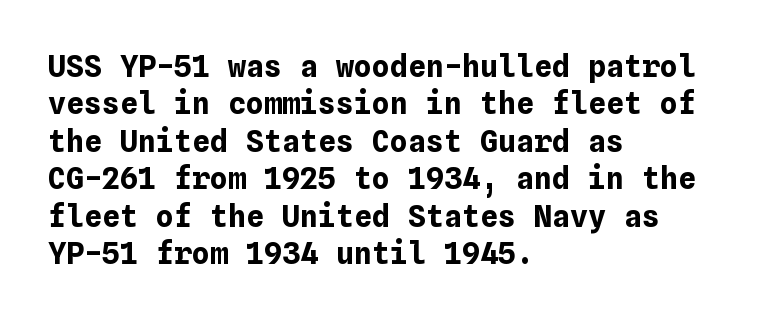
Q: Is the text bold? A: Yes.
Q: Is the text italic (slanted)? A: No, it is upright.
Q: Is the text underlined? A: No.
Q: How is the paragraph aligned? A: Left-aligned.
Q: Is the spacing between letters normal or unusually wide? A: Normal.
Q: Is the spacing between lines tight, normal or loose? A: Normal.
Q: Width (condensed, normal, or wide)? A: Normal.
Q: Stroke contrast? A: Low.
Q: x-height? A: Medium.
